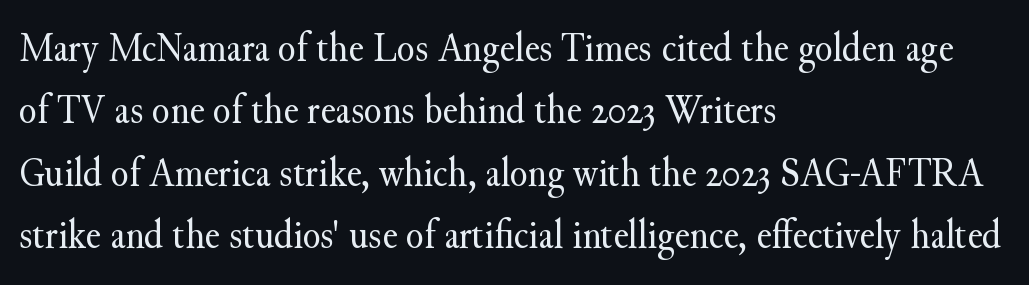
{"serif": "yes", "italic": "no", "bold": "no", "weight": "regular", "width": "normal", "stroke_contrast": "medium", "x_height": "small", "monospaced": "no", "underline": "no", "align": "left", "line_spacing": "normal", "line_spacing_ratio": 1.52, "letter_spacing": "normal", "letter_spacing_em": 0.0, "glyph_px": 41}
